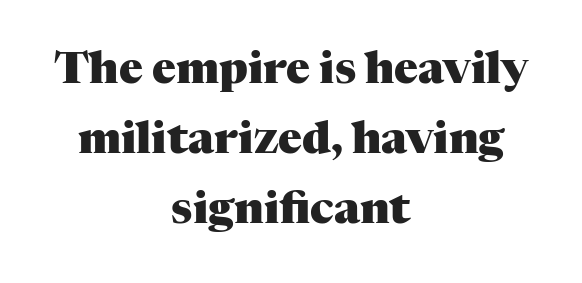
The image shows 44 px heavy serif type, upright; set centered, normal line spacing (1.59x), normal letter spacing, not underlined; medium stroke contrast and a medium x-height.
